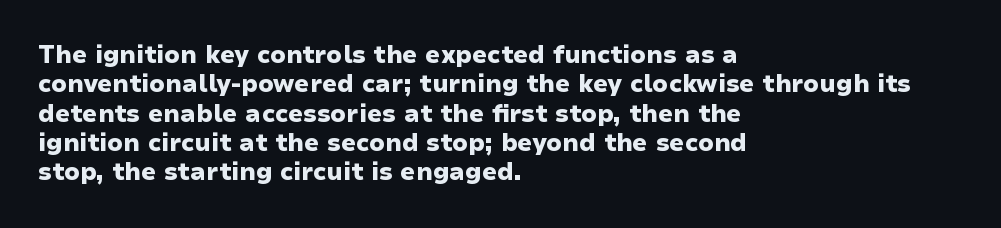
{"italic": "no", "bold": "yes", "underline": "no", "align": "left", "line_spacing_ratio": 1.22, "letter_spacing": "normal", "letter_spacing_em": 0.0, "glyph_px": 24}
